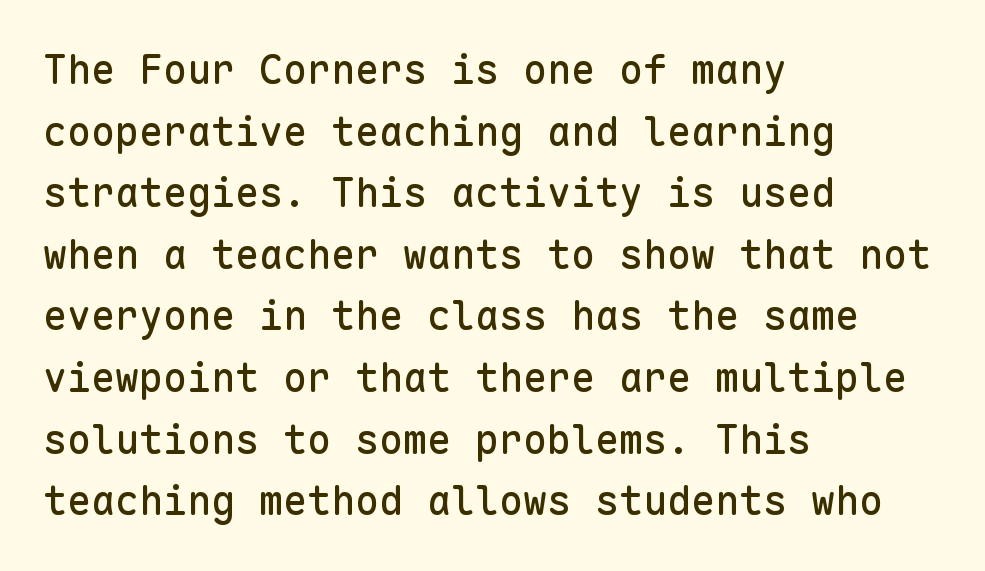
Q: Is the text italic (slanted)? A: No, it is upright.
Q: Is the typeface a serif or a sans-serif typeface? A: Sans-serif.
Q: Is the text underlined? A: No.
Q: How is the paragraph aligned? A: Left-aligned.
Q: Is the spacing between letters normal or unusually wide? A: Normal.
Q: Is the spacing between lines tight, normal or loose? A: Normal.
Q: Width (condensed, normal, or wide)? A: Normal.
Q: Stroke contrast? A: Low.
Q: x-height? A: Medium.
Q: Monospaced? A: Yes.
